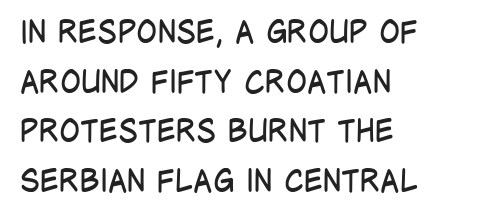
The image shows 31 px regular-weight, condensed sans-serif type, upright; set left-aligned, normal line spacing (1.6x), normal letter spacing, not underlined; low stroke contrast and a large x-height.
